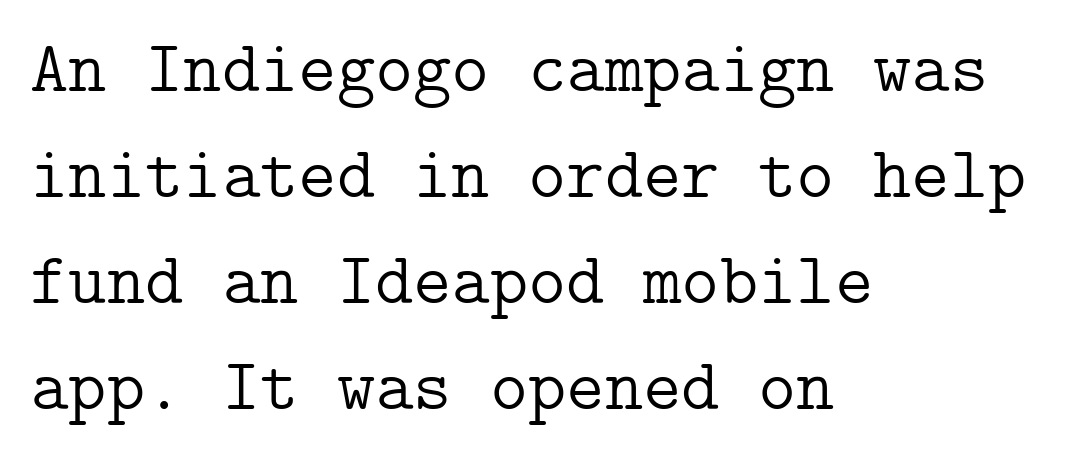
The passage shown has conventional tracking throughout. The cut favours lightness, reaching ordinary text weight at its darkest. A normal amount of white space separates one row of letters from the next. In CSS terms this would be text-align: left. This rendering employs a face with finishing strokes, i.e., a serif.
